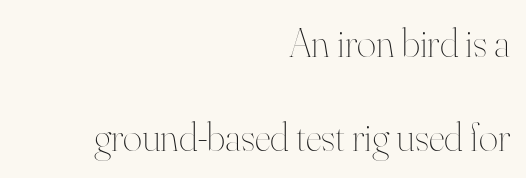
Q: Is the text bold? A: No.
Q: Is the text italic (slanted)? A: No, it is upright.
Q: Is the text underlined? A: No.
Q: How is the paragraph aligned? A: Right-aligned.
Q: Is the spacing between letters normal or unusually wide? A: Normal.
Q: Is the spacing between lines tight, normal or loose? A: Loose.
Q: Width (condensed, normal, or wide)? A: Normal.
Q: Stroke contrast? A: High.
Q: x-height? A: Small.
Q: Monospaced? A: No.
